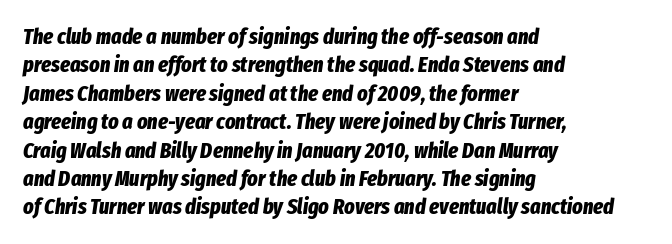
Q: Is the text bold? A: Yes.
Q: Is the text italic (slanted)? A: Yes, it leans right by about 8 degrees.
Q: Is the text underlined? A: No.
Q: How is the paragraph aligned? A: Left-aligned.
Q: Is the spacing between letters normal or unusually wide? A: Normal.
Q: Is the spacing between lines tight, normal or loose? A: Normal.
